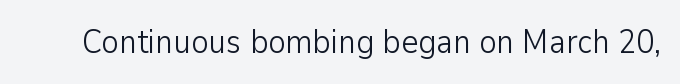
{"serif": "no", "italic": "no", "bold": "no", "weight": "light", "width": "normal", "stroke_contrast": "low", "x_height": "medium", "monospaced": "no", "underline": "no", "letter_spacing": "normal", "letter_spacing_em": 0.0, "glyph_px": 33}
